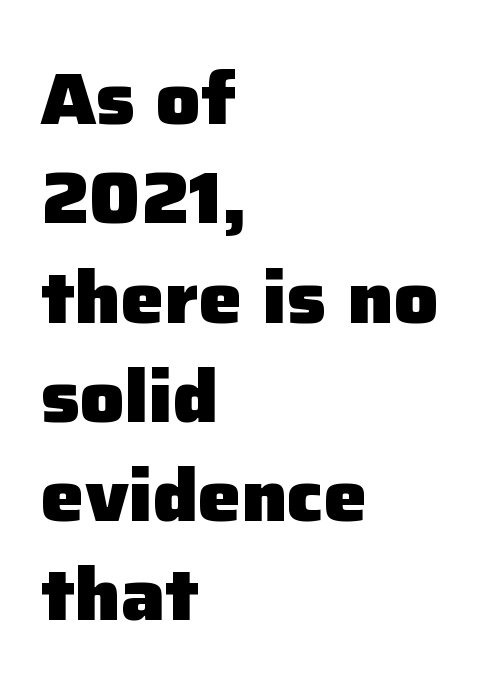
{"serif": "no", "italic": "no", "bold": "yes", "weight": "heavy", "width": "normal", "stroke_contrast": "low", "x_height": "medium", "monospaced": "no", "underline": "no", "align": "left", "line_spacing": "normal", "line_spacing_ratio": 1.36, "letter_spacing": "normal", "letter_spacing_em": 0.0, "glyph_px": 73}
